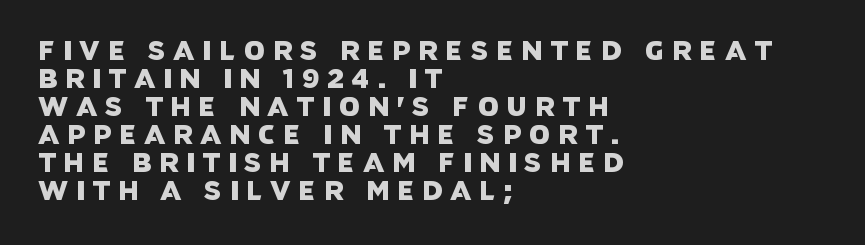
Q: Is the text underlined? A: No.
Q: How is the paragraph aligned? A: Left-aligned.
Q: Is the spacing between letters normal or unusually wide? A: Unusually wide.
Q: Is the spacing between lines tight, normal or loose? A: Tight.
